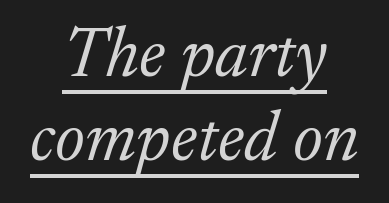
Q: Is the text bold? A: No.
Q: Is the text italic (slanted)? A: Yes, it leans right by about 17 degrees.
Q: Is the typeface a serif or a sans-serif typeface? A: Serif.
Q: Is the text underlined? A: Yes.
Q: How is the paragraph aligned? A: Centered.
Q: Is the spacing between letters normal or unusually wide? A: Normal.
Q: Width (condensed, normal, or wide)? A: Normal.
Q: Stroke contrast? A: Low.
Q: x-height? A: Medium.
Q: Monospaced? A: No.
